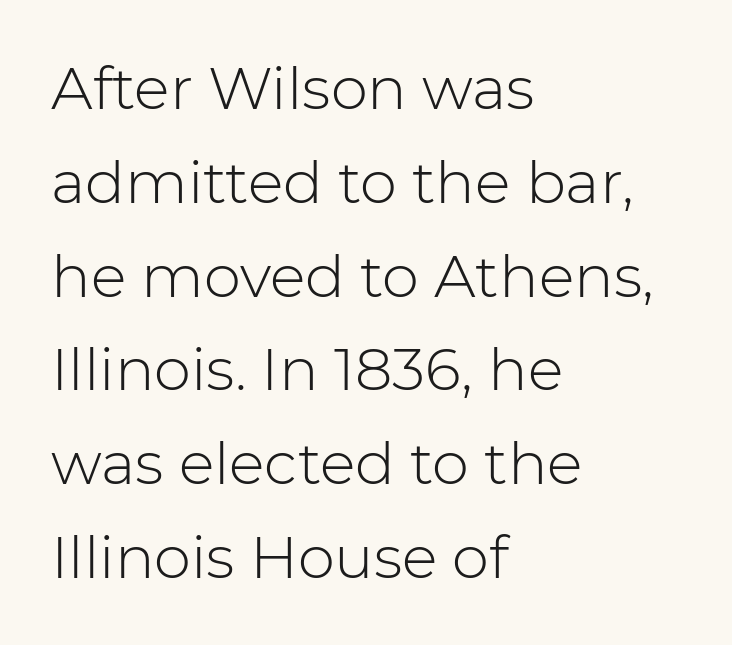
The image shows 59 px light sans-serif type, upright; set left-aligned, normal line spacing (1.59x), normal letter spacing, not underlined; low stroke contrast and a medium x-height.
